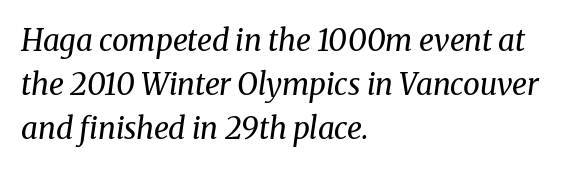
{"serif": "yes", "italic": "yes", "lean": "right", "slant_degrees": 8, "bold": "no", "weight": "regular", "width": "normal", "stroke_contrast": "medium", "x_height": "medium", "monospaced": "no", "underline": "no", "align": "left", "line_spacing": "normal", "line_spacing_ratio": 1.46, "letter_spacing": "normal", "letter_spacing_em": 0.0, "glyph_px": 30}
